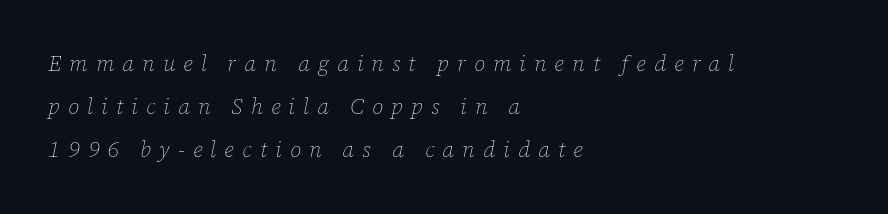
The image shows 22 px text type, italic (leaning right); set left-aligned, loose line spacing (1.96x), unusually wide letter spacing (+0.37 em), not underlined.
